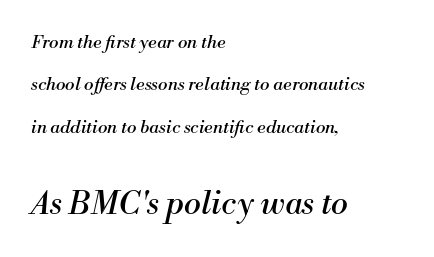
Q: Is the text bold? A: No.
Q: Is the text italic (slanted)? A: Yes, it leans right by about 13 degrees.
Q: Is the typeface a serif or a sans-serif typeface? A: Serif.
Q: Is the text underlined? A: No.
Q: How is the paragraph aligned? A: Left-aligned.
Q: Is the spacing between letters normal or unusually wide? A: Normal.
Q: Is the spacing between lines tight, normal or loose? A: Loose.
Q: Which block of text is set in a larger size, the first (top) or the second (bottom)? A: The second (bottom) one.
Q: Width (condensed, normal, or wide)? A: Normal.
Q: Stroke contrast? A: Medium.
Q: x-height? A: Small.
Q: Monospaced? A: No.
